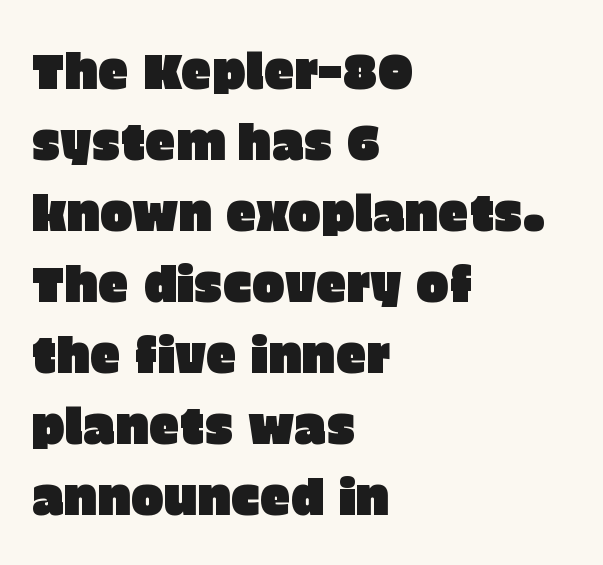
{"serif": "no", "italic": "no", "width": "normal", "stroke_contrast": "low", "x_height": "large", "monospaced": "no", "underline": "no", "align": "left", "line_spacing": "normal", "line_spacing_ratio": 1.45, "letter_spacing": "normal", "letter_spacing_em": 0.0, "glyph_px": 49}
